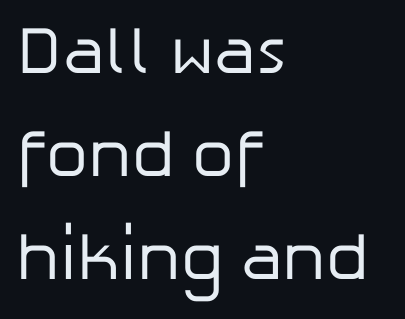
When letters stand straight like this, we call the style roman or upright. Rule under the text: the space is simply empty. A typesetter would call this proportional, since set widths differ per character. Nothing unusual about the tracking: characters are spaced as the font intends. Where is the straight margin? On the left.
